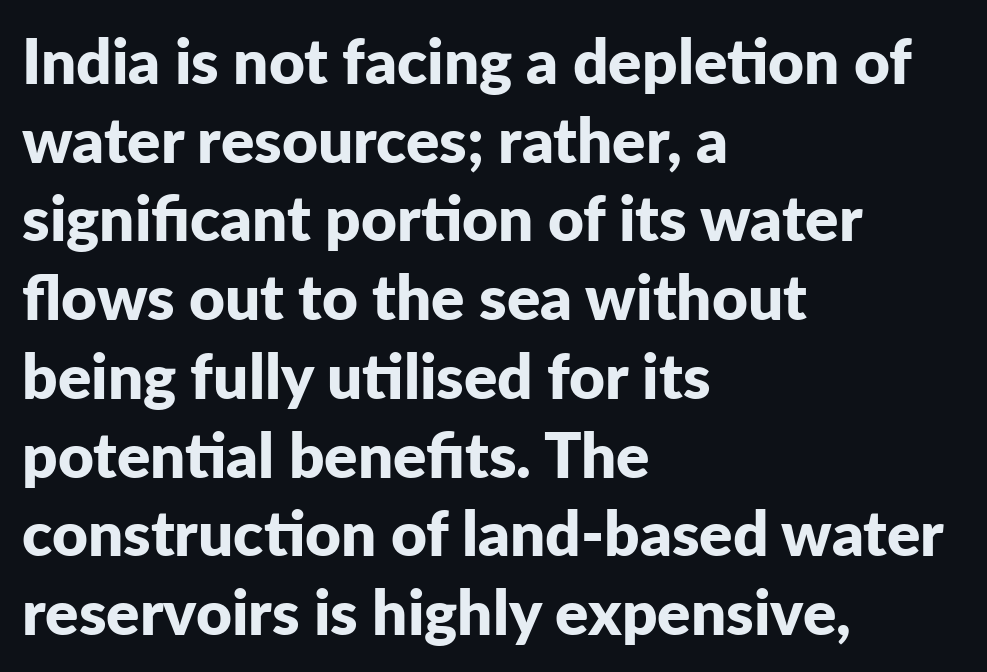
{"serif": "no", "italic": "no", "bold": "yes", "weight": "bold", "width": "normal", "stroke_contrast": "low", "x_height": "medium", "monospaced": "no", "underline": "no", "align": "left", "line_spacing": "normal", "line_spacing_ratio": 1.27, "letter_spacing": "normal", "letter_spacing_em": 0.0, "glyph_px": 62}
